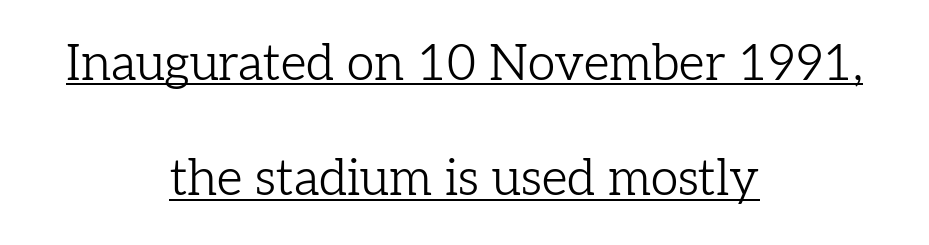
Weight: in the light-to-regular range. Horizontal alignment here is central, giving a formal, balanced look. Underlined type. A great deal of white space separates one row of letters from the next.
